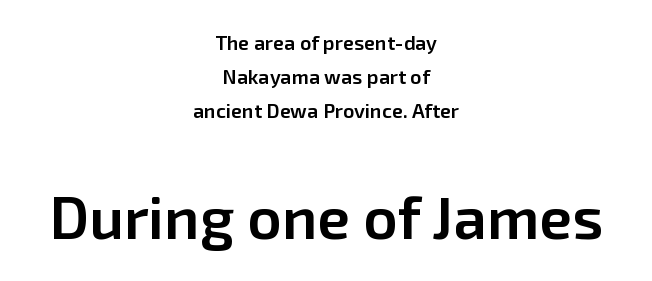
The image shows 60 px semibold sans-serif type, upright; set centered, normal line spacing (1.69x), normal letter spacing, not underlined; the second (bottom) block is 3.0x larger; low stroke contrast and a medium x-height.
